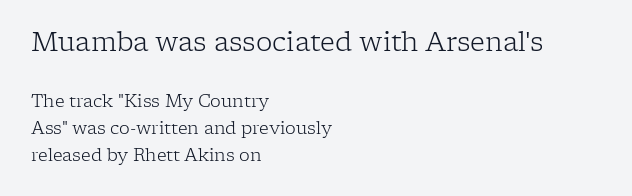
The image shows 26 px text type, upright; set left-aligned, normal line spacing (1.58x), normal letter spacing, not underlined; the first (top) block is 1.53x larger.
